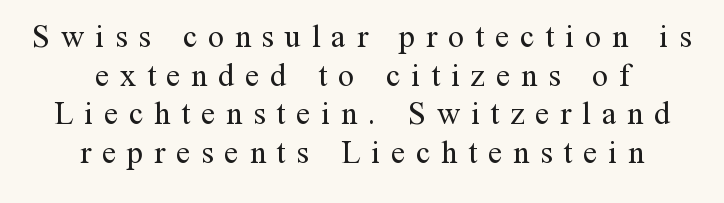
Q: Is the text bold? A: No.
Q: Is the text italic (slanted)? A: No, it is upright.
Q: Is the typeface a serif or a sans-serif typeface? A: Serif.
Q: Is the text underlined? A: No.
Q: How is the paragraph aligned? A: Centered.
Q: Is the spacing between letters normal or unusually wide? A: Unusually wide.
Q: Width (condensed, normal, or wide)? A: Normal.
Q: Stroke contrast? A: Medium.
Q: x-height? A: Medium.
Q: Monospaced? A: No.
